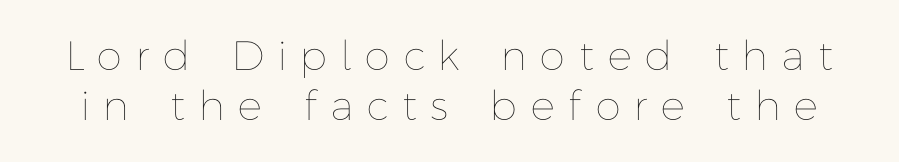
These glyphs show unthickened strokes, regular width or finer. The rendering uses natural spacing where letterforms have individual widths. Clear beneath every line of the passage. Observe the wide spacing: letters keep a clear distance from each other. Italic: no, the glyphs are upright roman.
